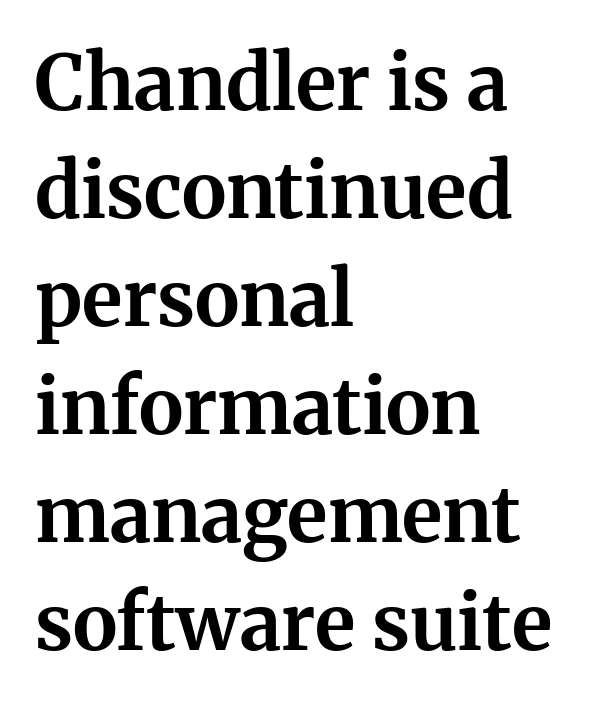
Q: Is the text bold? A: Yes.
Q: Is the text italic (slanted)? A: No, it is upright.
Q: Is the typeface a serif or a sans-serif typeface? A: Serif.
Q: Is the text underlined? A: No.
Q: How is the paragraph aligned? A: Left-aligned.
Q: Is the spacing between letters normal or unusually wide? A: Normal.
Q: Is the spacing between lines tight, normal or loose? A: Normal.
Q: Width (condensed, normal, or wide)? A: Normal.
Q: Stroke contrast? A: Medium.
Q: x-height? A: Medium.
Q: Monospaced? A: No.
